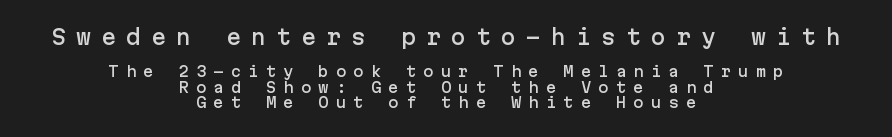
Plain, unruled lines of type. Style check: upright. You could barely slide anything between these rows. Of the two passages, the one on top uses the larger point size. Centered paragraph, ragged on both sides.
